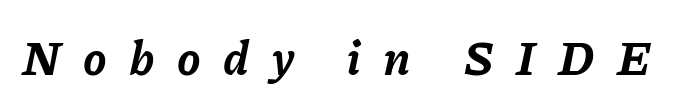
{"italic": "yes", "lean": "right", "slant_degrees": 11, "bold": "yes", "weight": "bold", "width": "normal", "stroke_contrast": "low", "x_height": "medium", "monospaced": "no", "underline": "no", "letter_spacing": "wide", "letter_spacing_em": 0.48, "glyph_px": 47}
